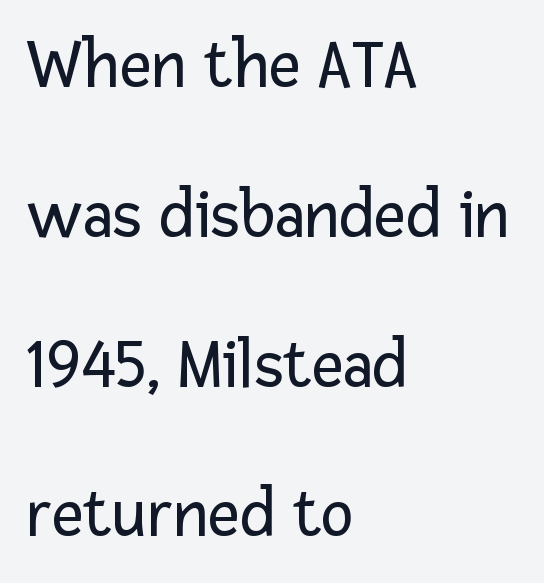
The image shows 70 px regular-weight sans-serif type, upright; set left-aligned, loose line spacing (2.14x), normal letter spacing, not underlined; low stroke contrast and a medium x-height.
